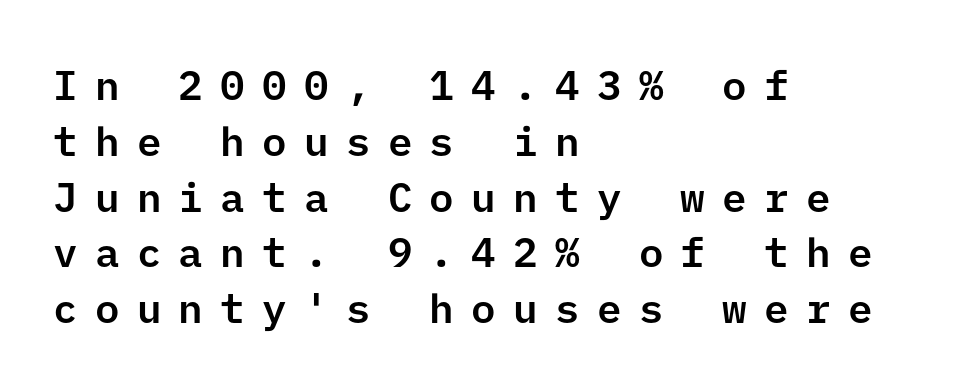
This is roman type, the default non-slanted kind. Classification — sans serif. This rendering uses left alignment, leaving the right contour irregular. A typesetter would call this leading conventional body-copy spacing.
